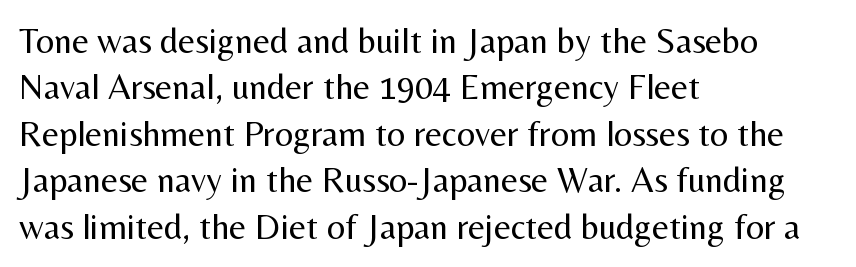
{"serif": "no", "italic": "no", "bold": "no", "weight": "regular", "width": "normal", "stroke_contrast": "medium", "x_height": "medium", "monospaced": "no", "underline": "no", "align": "left", "line_spacing": "normal", "line_spacing_ratio": 1.29, "letter_spacing": "normal", "letter_spacing_em": 0.0, "glyph_px": 36}
